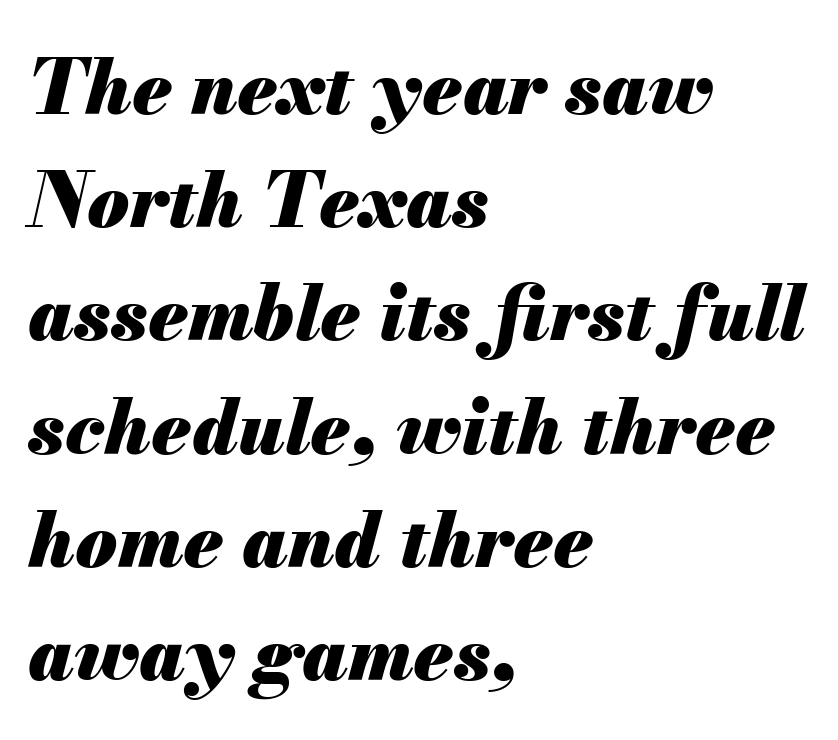
{"italic": "yes", "lean": "right", "slant_degrees": 13, "bold": "yes", "weight": "heavy", "width": "normal", "stroke_contrast": "medium", "x_height": "small", "monospaced": "no", "underline": "no", "align": "left", "line_spacing": "normal", "line_spacing_ratio": 1.49, "letter_spacing": "normal", "letter_spacing_em": 0.0, "glyph_px": 76}
